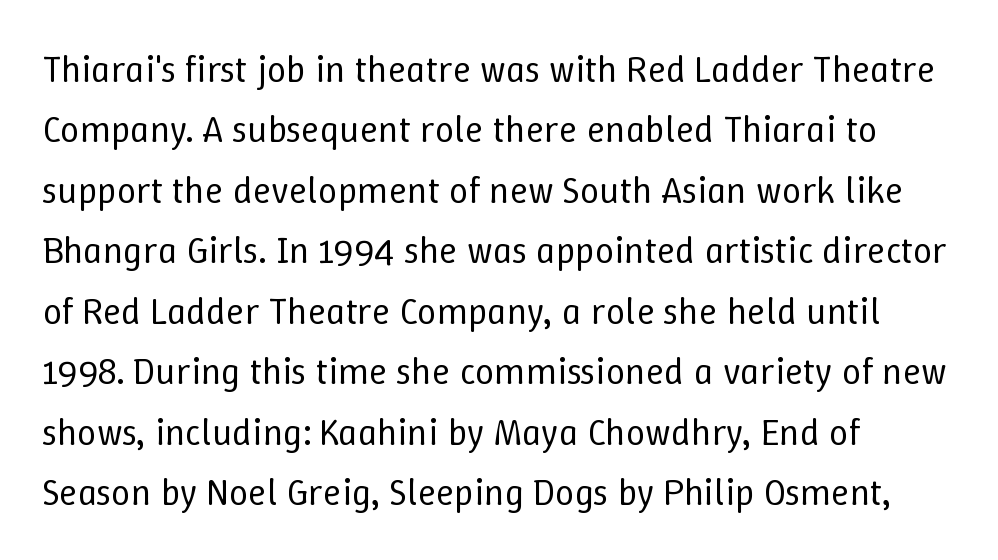
Q: Is the text bold? A: No.
Q: Is the text italic (slanted)? A: No, it is upright.
Q: Is the text underlined? A: No.
Q: How is the paragraph aligned? A: Left-aligned.
Q: Is the spacing between letters normal or unusually wide? A: Normal.
Q: Is the spacing between lines tight, normal or loose? A: Normal.
Q: Width (condensed, normal, or wide)? A: Normal.
Q: Stroke contrast? A: Low.
Q: x-height? A: Medium.
Q: Monospaced? A: No.
